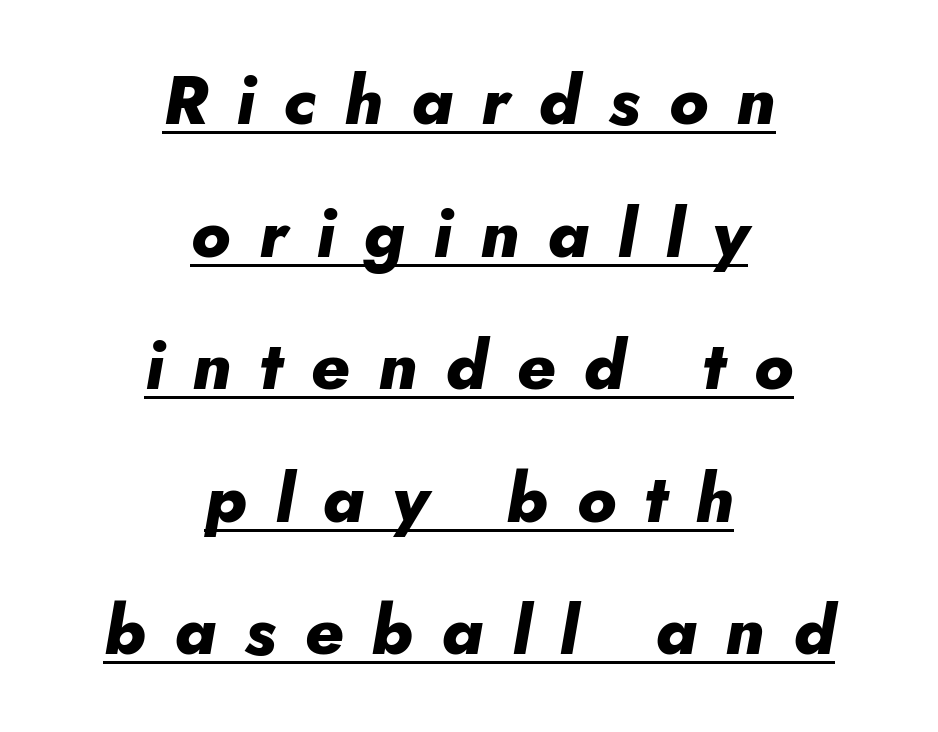
Spacing verdict: proportional, widths tailored to each character. Students, note that the glyphs here are deliberately spaced far apart. You can tell it's italic because the verticals aren't actually vertical. In terms of weight, the rendering is a true, heavy bold.
